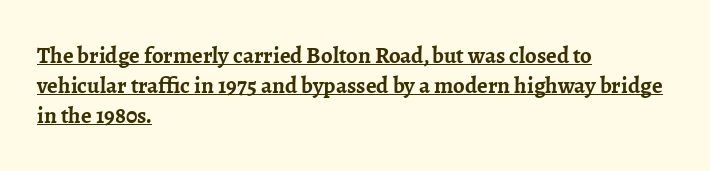
Q: Is the text bold? A: Yes.
Q: Is the text italic (slanted)? A: No, it is upright.
Q: Is the text underlined? A: Yes.
Q: How is the paragraph aligned? A: Left-aligned.
Q: Is the spacing between letters normal or unusually wide? A: Normal.
Q: Is the spacing between lines tight, normal or loose? A: Normal.
